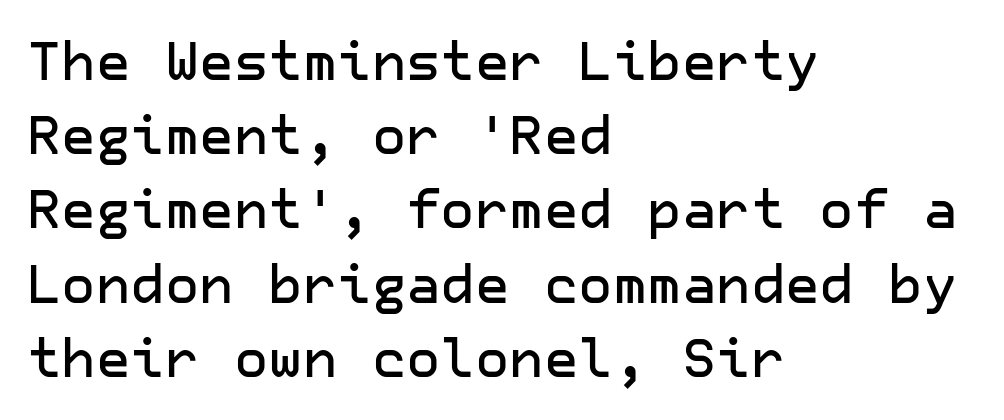
Check under the words: just untouched page. How would I describe the line gaps? Plain and ordinary. This sample uses an upright cut, with every glyph sitting square on the baseline. Unlike a traditional serif, this face leaves its strokes unadorned. The lines are quadded left.
